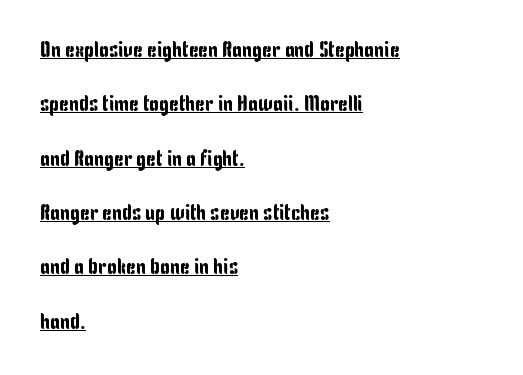
{"italic": "no", "underline": "yes", "align": "left", "line_spacing": "loose", "line_spacing_ratio": 2.47, "letter_spacing": "normal", "letter_spacing_em": 0.0, "glyph_px": 22}
